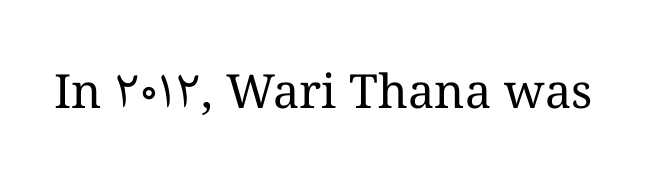
Q: Is the text bold? A: No.
Q: Is the text italic (slanted)? A: No, it is upright.
Q: Is the text underlined? A: No.
Q: Is the spacing between letters normal or unusually wide? A: Normal.
Q: Width (condensed, normal, or wide)? A: Normal.
Q: Stroke contrast? A: Medium.
Q: x-height? A: Medium.
Q: Monospaced? A: No.
